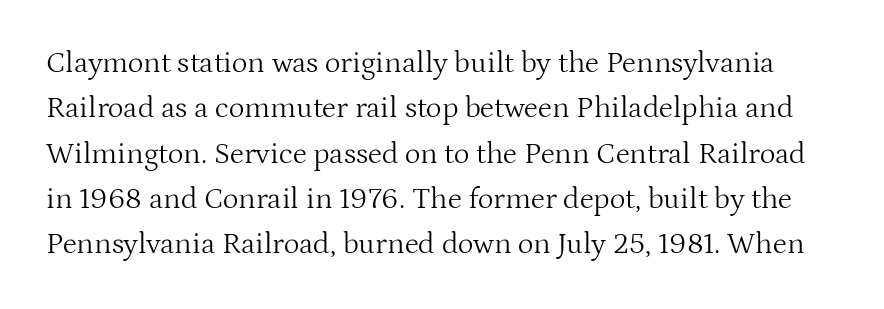
The image shows 30 px light serif type, upright; set normal line spacing (1.51x), normal letter spacing, not underlined; medium stroke contrast and a medium x-height.
